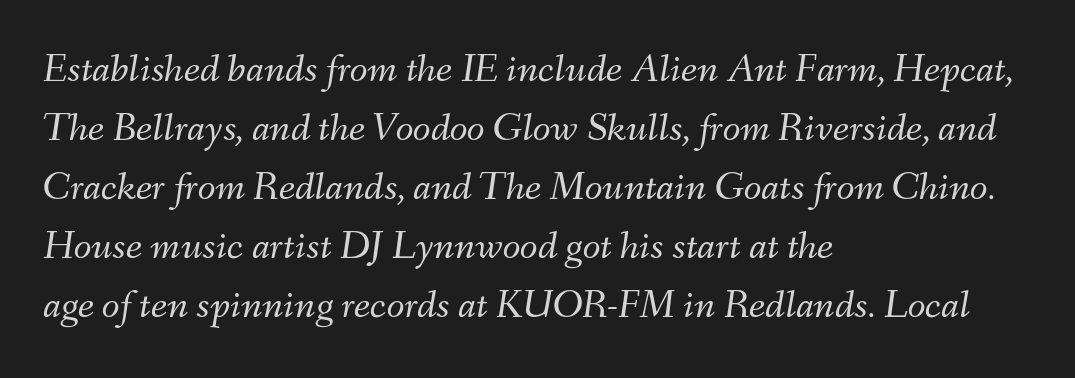
{"italic": "yes", "lean": "right", "slant_degrees": 9, "bold": "no", "weight": "light", "width": "normal", "stroke_contrast": "medium", "x_height": "small", "monospaced": "no", "underline": "no", "align": "left", "line_spacing": "normal", "line_spacing_ratio": 1.44, "letter_spacing": "normal", "letter_spacing_em": 0.0, "glyph_px": 41}
